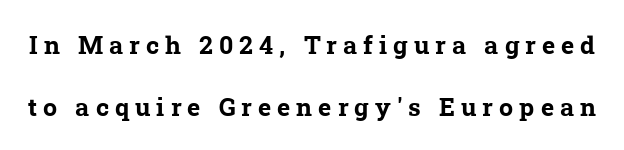
Q: Is the text bold? A: Yes.
Q: Is the text underlined? A: No.
Q: Is the spacing between letters normal or unusually wide? A: Unusually wide.
Q: Is the spacing between lines tight, normal or loose? A: Loose.
